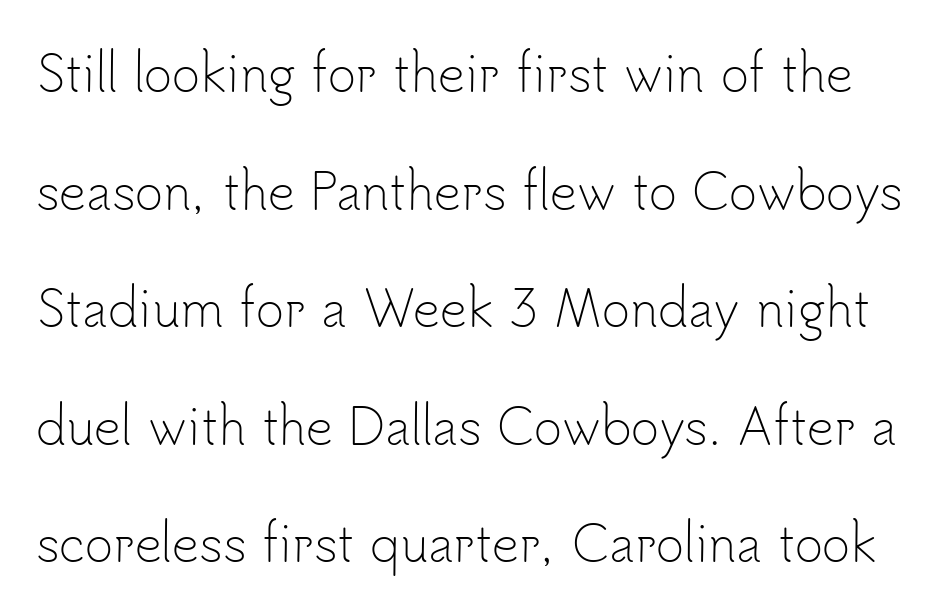
{"serif": "no", "italic": "no", "bold": "no", "weight": "light", "width": "normal", "stroke_contrast": "low", "x_height": "small", "monospaced": "no", "underline": "no", "line_spacing": "loose", "line_spacing_ratio": 2.45, "letter_spacing": "normal", "letter_spacing_em": 0.0, "glyph_px": 48}
